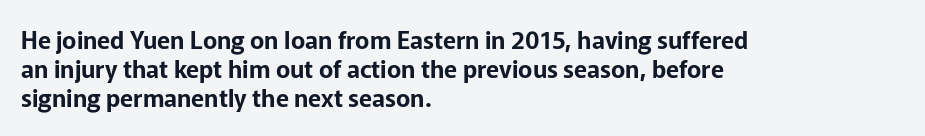
{"italic": "no", "underline": "no", "align": "left", "line_spacing_ratio": 1.21, "letter_spacing": "normal", "letter_spacing_em": 0.0, "glyph_px": 24}
